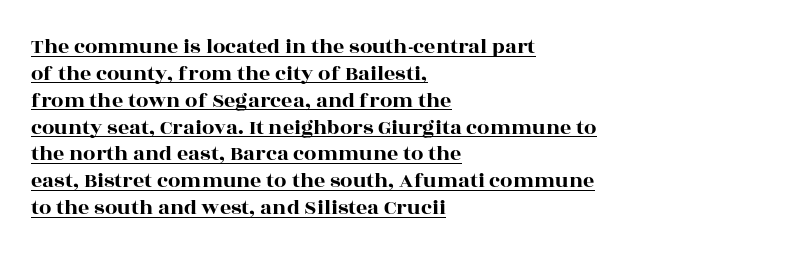
Honestly, the underline is the first thing you notice here. Glyph-to-glyph distance matches everyday printed text. The lines in this sample share a left origin and differ only in where they stop. Unlike italic type, these characters show no tilt at all.
